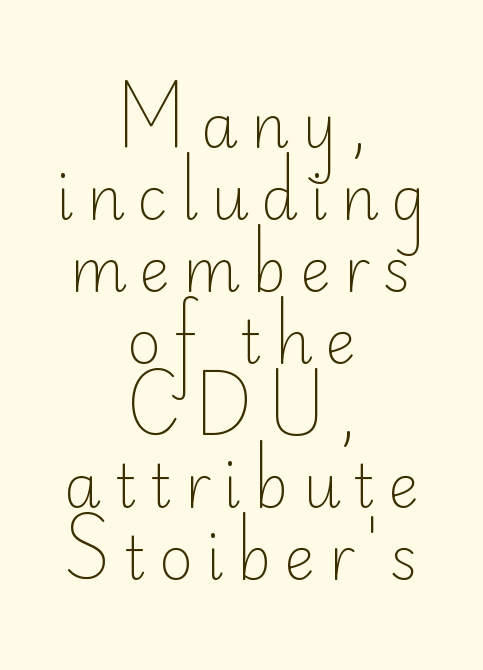
The image shows 59 px light sans-serif type, upright; set centered, line spacing 1.22x, unusually wide letter spacing (+0.21 em), not underlined; low stroke contrast and a small x-height.
